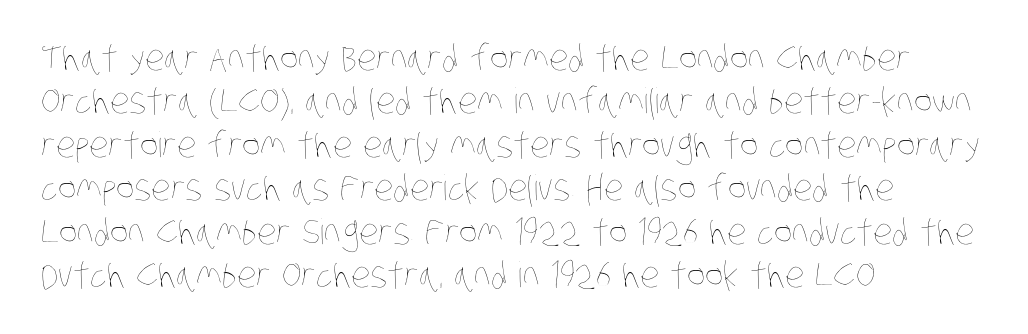
The setting favours the left margin, as ordinary paragraphs usually do. Stroke thickness stays within the range of a standard reading face or lighter. This rendering leaves character spacing at its baseline value. The letters advance in unequal steps, a hallmark of proportional type. Beneath every word, the page is bare.
